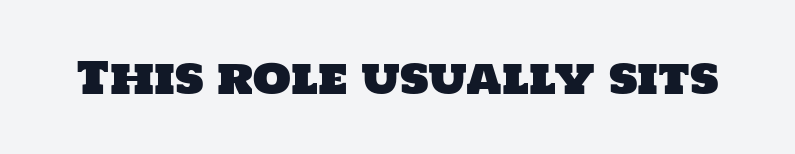
The passage shown has conventional tracking throughout. The face used here is a sans, in the tradition of grotesques and geometrics. Varying glyph widths throughout — classic text-font behaviour. Type without underlining.
